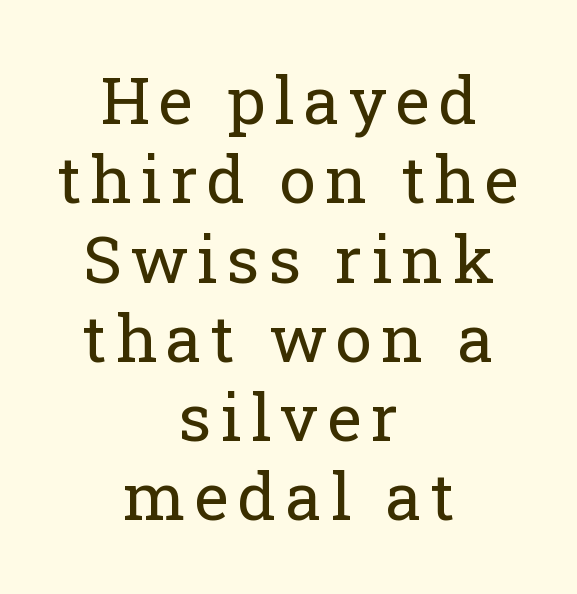
The image shows 65 px regular-weight serif type, upright; set centered, line spacing 1.22x, not underlined; low stroke contrast and a medium x-height.
